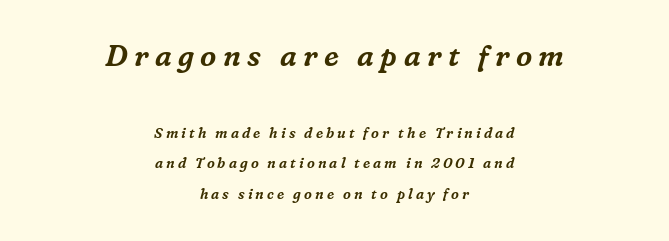
Honestly, the rows look like they've been pulled way apart. The rendering inserts visible extra space after every character. Posture: slanted. Casual observation: everything's sitting right in the middle. Typesetter's note — upper block bumped up in size, lower block left smaller. Do the characters align in a grid? No, the font is proportional.
